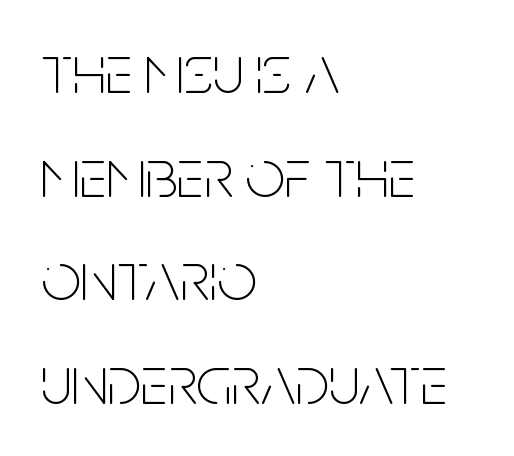
The image shows 70 px thin, condensed sans-serif type, upright; set left-aligned, normal line spacing (1.48x), normal letter spacing, not underlined; low stroke contrast and a large x-height.
